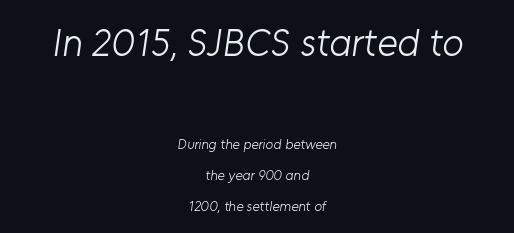
The letterforms sit at book weight or below. Type without underlining. The glyphs in this specimen are sans serif. Casual observation: everything's sitting right in the middle.
